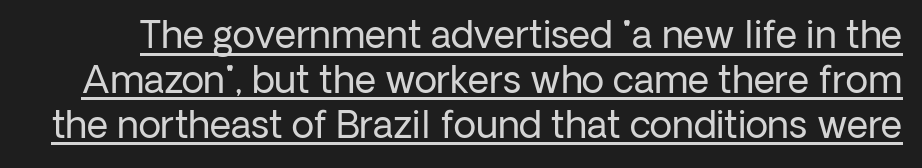
{"serif": "no", "italic": "no", "bold": "no", "weight": "regular", "width": "normal", "stroke_contrast": "low", "x_height": "medium", "monospaced": "no", "underline": "yes", "line_spacing_ratio": 1.21, "letter_spacing": "normal", "letter_spacing_em": 0.0, "glyph_px": 37}
